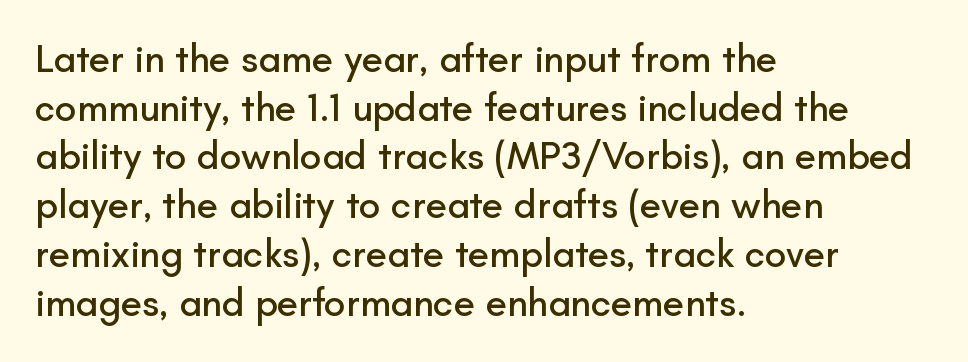
This rendering employs a face without finishing strokes, i.e., a sans-serif. Ordinary non-slanted type is in use. Which margin do the lines hug? The left one — the right edge is uneven. Do the characters align in a grid? No, the font is proportional.
